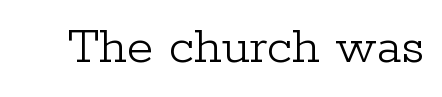
The image shows 54 px light serif type, upright; set normal letter spacing, not underlined; low stroke contrast and a medium x-height.
